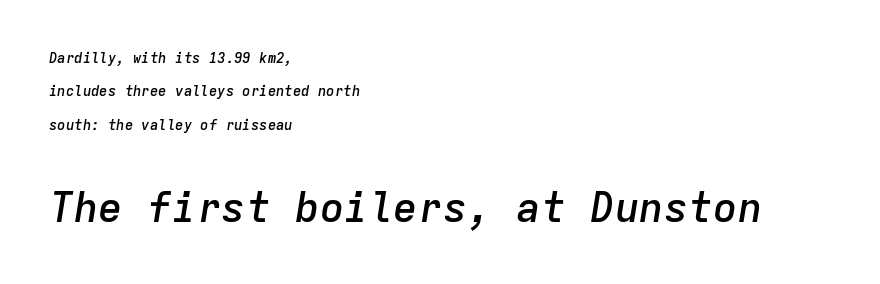
The glyphs look as if they've been sheared to an angle. This sample has the even, mechanical cadence of fixed-width lettering. A typesetter would call this zero additional tracking. The face used here appears at its bigger size in the lower chunk. Does the leading feel generous? Absolutely, it's lavish.
